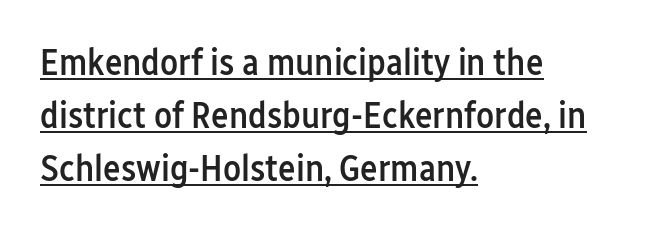
{"serif": "no", "italic": "no", "bold": "semi", "weight": "semibold", "width": "condensed", "stroke_contrast": "low", "x_height": "medium", "monospaced": "no", "underline": "yes", "align": "left", "line_spacing": "normal", "line_spacing_ratio": 1.43, "letter_spacing": "normal", "letter_spacing_em": 0.0, "glyph_px": 37}
